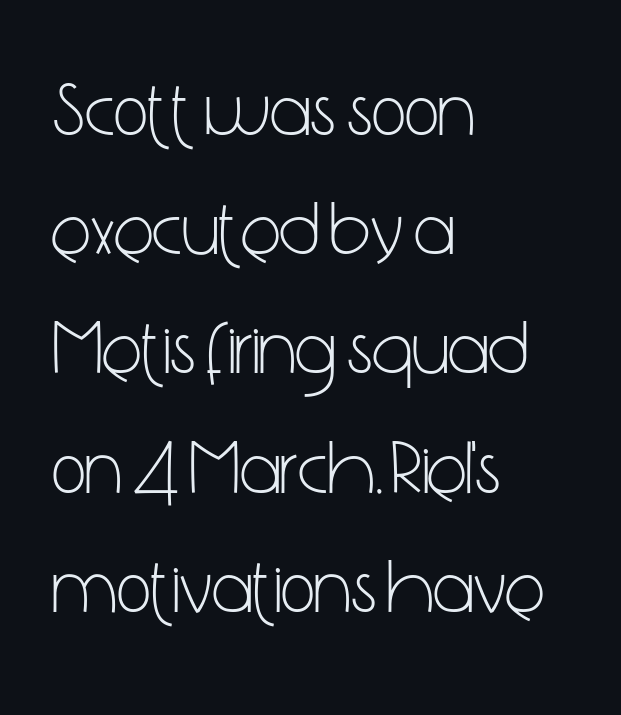
Q: Is the text bold? A: No.
Q: Is the text italic (slanted)? A: No, it is upright.
Q: Is the typeface a serif or a sans-serif typeface? A: Sans-serif.
Q: Is the text underlined? A: No.
Q: How is the paragraph aligned? A: Left-aligned.
Q: Is the spacing between letters normal or unusually wide? A: Normal.
Q: Is the spacing between lines tight, normal or loose? A: Normal.
Q: Width (condensed, normal, or wide)? A: Condensed.
Q: Stroke contrast? A: Low.
Q: x-height? A: Medium.
Q: Monospaced? A: No.
